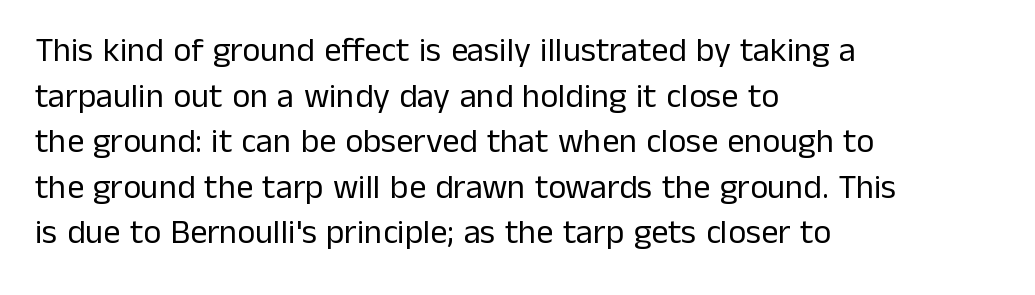
The image shows 34 px regular-weight sans-serif type, upright; set left-aligned, normal line spacing (1.34x), normal letter spacing, not underlined; low stroke contrast and a medium x-height.
